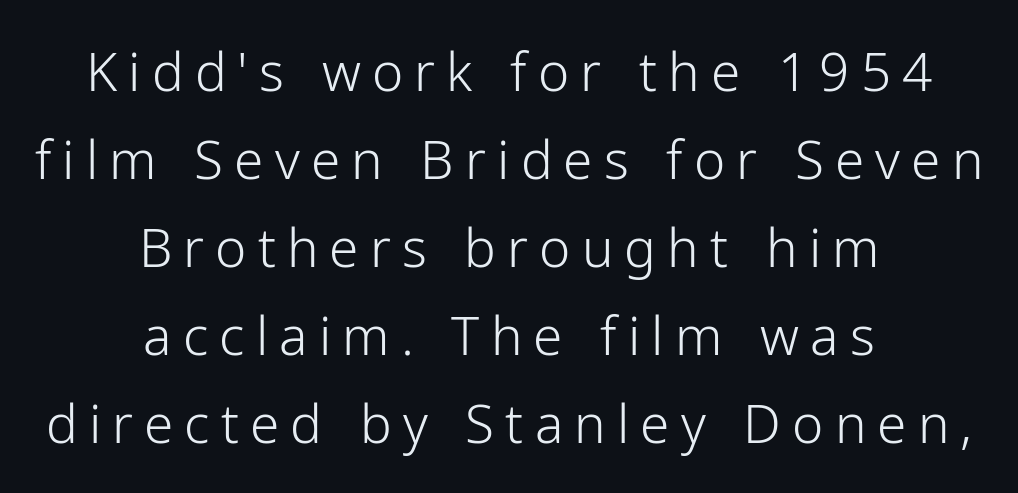
You can tell it's not italic because the verticals are truly vertical. The characters display no serif detailing; their extremities are plain. No letter is thick-stroked: the sample isn't bold. Caption: multi-line text, centered on the measure.
